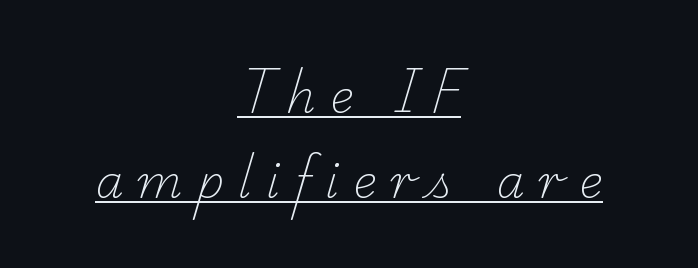
Q: Is the text bold? A: No.
Q: Is the typeface a serif or a sans-serif typeface? A: Serif.
Q: Is the text underlined? A: Yes.
Q: How is the paragraph aligned? A: Centered.
Q: Is the spacing between letters normal or unusually wide? A: Unusually wide.
Q: Width (condensed, normal, or wide)? A: Normal.
Q: Stroke contrast? A: Low.
Q: x-height? A: Small.
Q: Monospaced? A: No.
